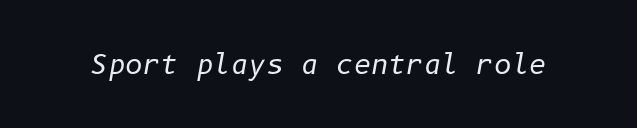
The image shows 27 px text type, italic (leaning right); set normal letter spacing, not underlined.
